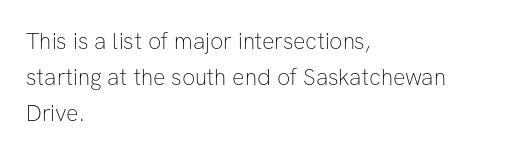
{"italic": "no", "bold": "no", "underline": "no", "align": "left", "line_spacing": "normal", "line_spacing_ratio": 1.57, "letter_spacing": "normal", "letter_spacing_em": 0.0, "glyph_px": 23}
